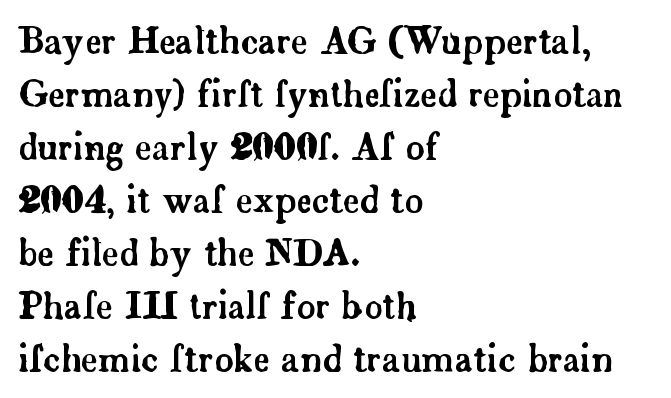
{"serif": "yes", "italic": "no", "width": "normal", "stroke_contrast": "low", "x_height": "small", "monospaced": "no", "underline": "no", "align": "left", "line_spacing": "normal", "line_spacing_ratio": 1.47, "letter_spacing": "normal", "letter_spacing_em": 0.0, "glyph_px": 36}
